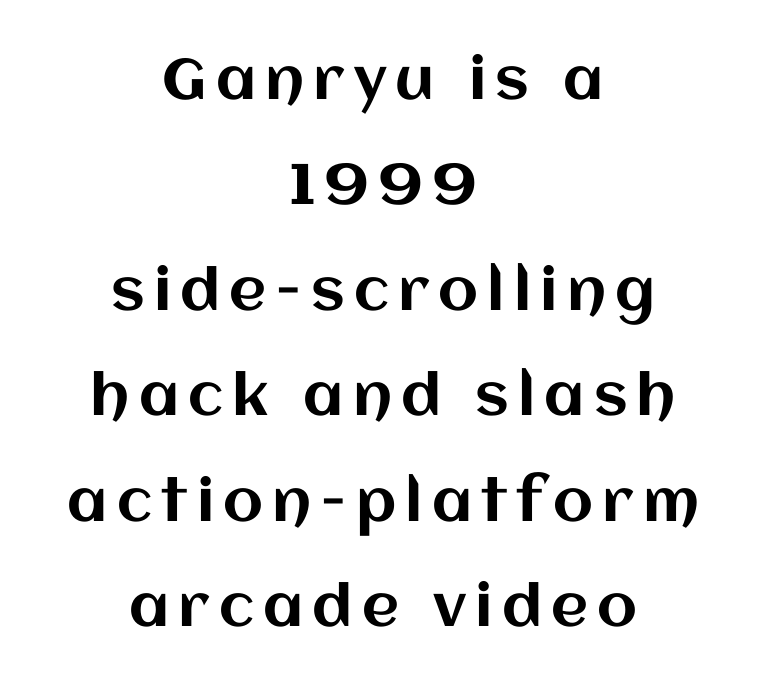
The image shows 57 px text type, upright; set centered, line spacing 1.85x, not underlined; medium stroke contrast and a large x-height.
